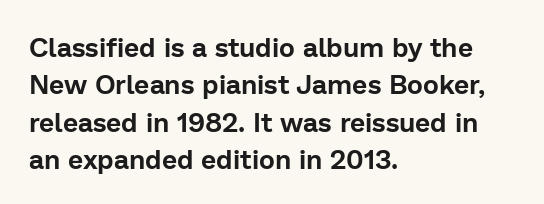
{"italic": "no", "underline": "no", "align": "left", "line_spacing": "normal", "line_spacing_ratio": 1.38, "letter_spacing": "normal", "letter_spacing_em": 0.0, "glyph_px": 27}
